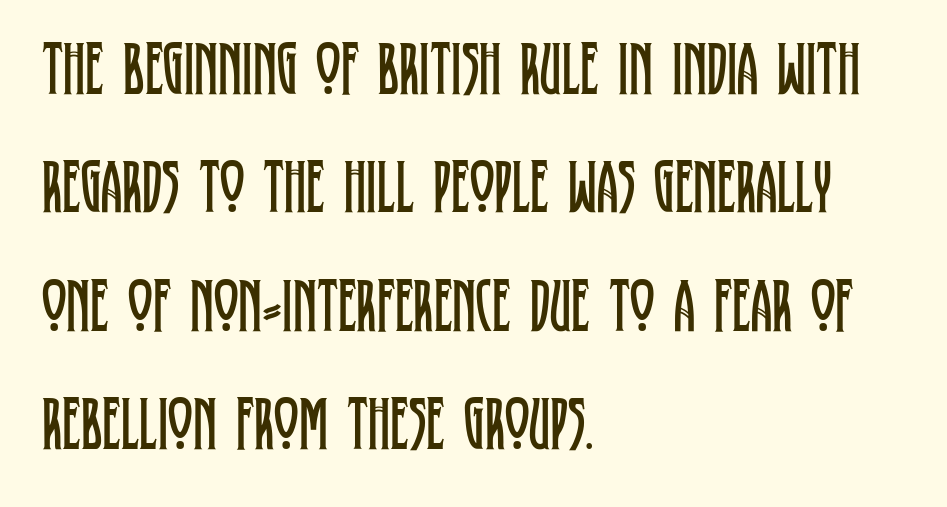
{"serif": "yes", "italic": "no", "bold": "no", "weight": "regular", "width": "condensed", "stroke_contrast": "low", "x_height": "large", "monospaced": "no", "underline": "no", "align": "left", "line_spacing": "normal", "line_spacing_ratio": 1.58, "letter_spacing": "normal", "letter_spacing_em": 0.0, "glyph_px": 75}
